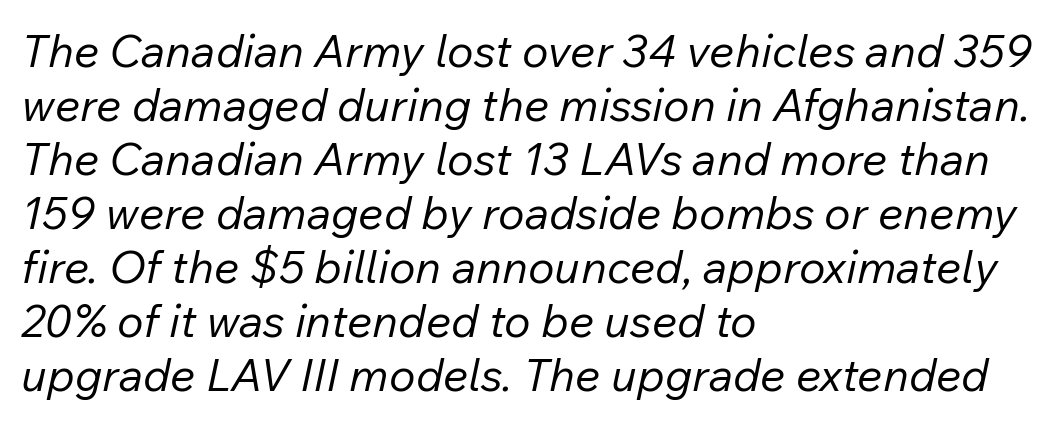
{"italic": "yes", "lean": "right", "slant_degrees": 12, "bold": "no", "weight": "regular", "width": "normal", "stroke_contrast": "low", "x_height": "medium", "monospaced": "no", "underline": "no", "align": "left", "line_spacing_ratio": 1.2, "letter_spacing": "normal", "letter_spacing_em": 0.0, "glyph_px": 45}
